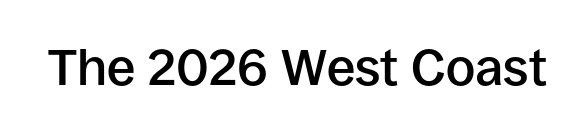
Posture: straight, roman, zero tilt. Observe the ordinary spacing: letters are neighbours, not strangers. These lines are composed in type without serifs. Underlining? Definitely not there. A fair bit of extra ink — the face is semibold, not bold.
